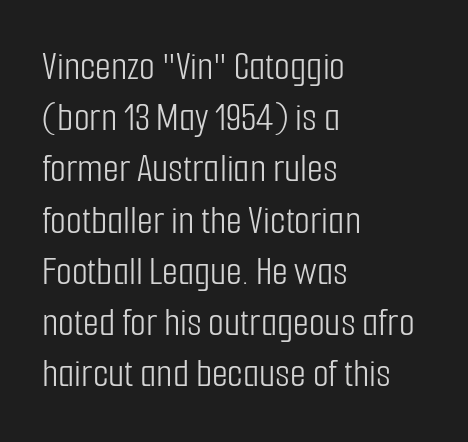
The letterforms sit at book weight or below. The paragraph shown leans on its left margin. Nobody drew a line under any word here. Think of a printed novel: that variable character pitch is what you see here. Quick note: interline space is typical. A typesetter would call this zero additional tracking.
